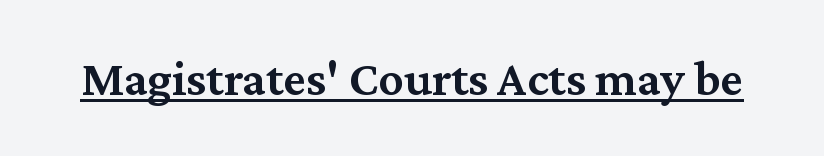
Looks like regular typesetting: each glyph gets only the width it needs. The letters stand upright; this is a roman face. Letter spacing: default. Type style note: has serifs.
